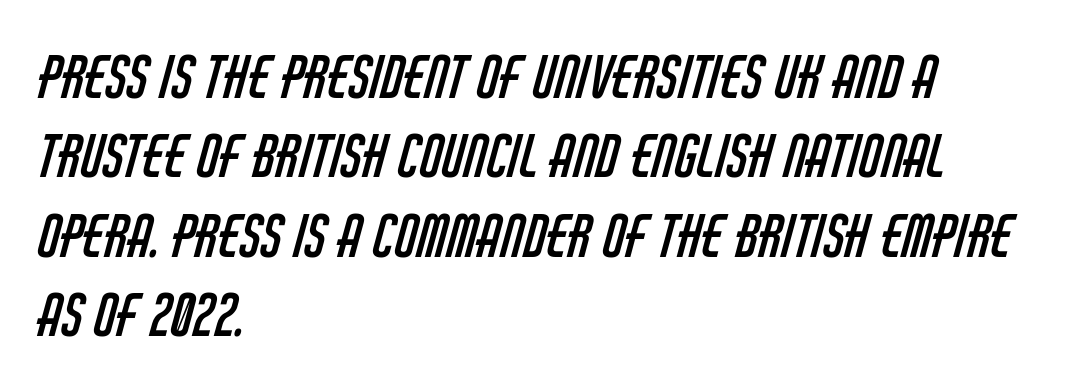
Q: Is the text bold? A: No.
Q: Is the typeface a serif or a sans-serif typeface? A: Sans-serif.
Q: Is the text underlined? A: No.
Q: How is the paragraph aligned? A: Left-aligned.
Q: Is the spacing between letters normal or unusually wide? A: Normal.
Q: Is the spacing between lines tight, normal or loose? A: Normal.
Q: Width (condensed, normal, or wide)? A: Condensed.
Q: Stroke contrast? A: Low.
Q: x-height? A: Large.
Q: Monospaced? A: No.
